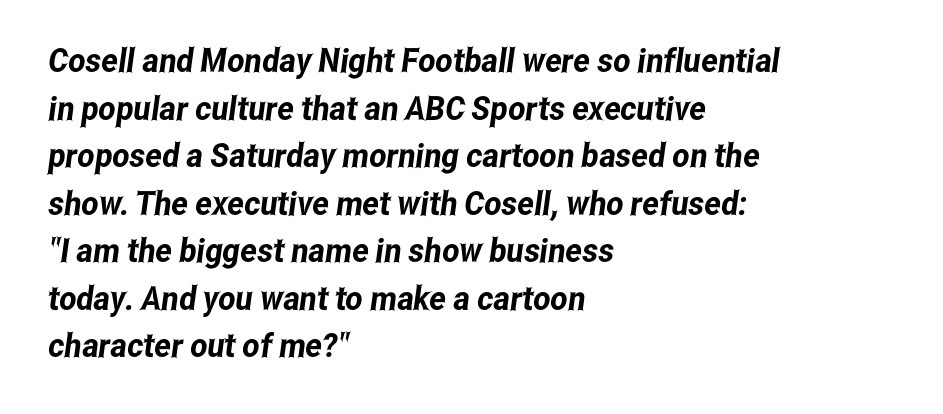
Beneath every word, the page is bare. Tracking value appears to be zero — textbook default spacing. Caption: multi-line text, flush left, ragged right. If you measured baseline to baseline, you'd find a middling distance.
